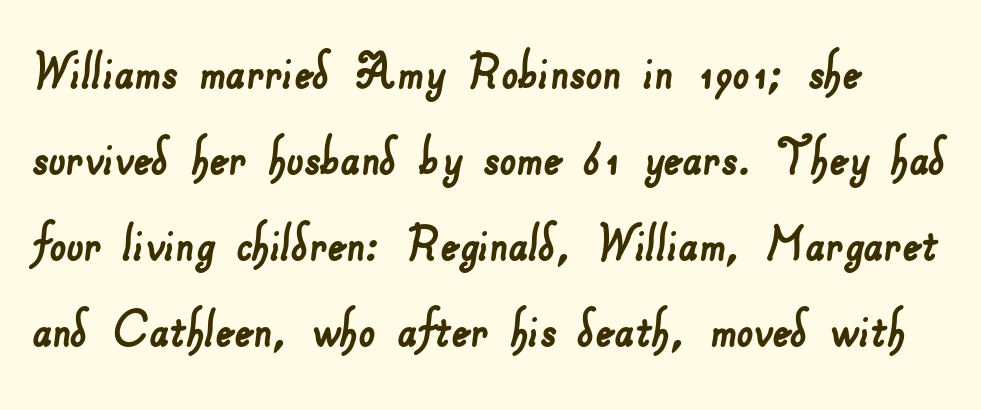
{"serif": "no", "width": "normal", "stroke_contrast": "low", "x_height": "small", "monospaced": "no", "underline": "no", "line_spacing": "normal", "line_spacing_ratio": 1.46, "letter_spacing": "normal", "letter_spacing_em": 0.0, "glyph_px": 59}
